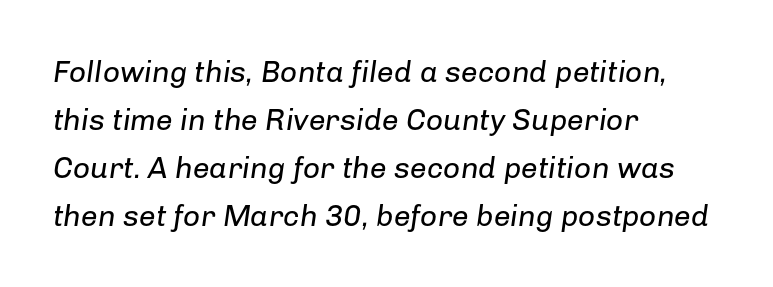
Q: Is the text bold? A: No.
Q: Is the text italic (slanted)? A: Yes, it leans right by about 8 degrees.
Q: Is the text underlined? A: No.
Q: How is the paragraph aligned? A: Left-aligned.
Q: Is the spacing between letters normal or unusually wide? A: Normal.
Q: Is the spacing between lines tight, normal or loose? A: Normal.
Q: Width (condensed, normal, or wide)? A: Normal.
Q: Stroke contrast? A: Low.
Q: x-height? A: Medium.
Q: Monospaced? A: No.
